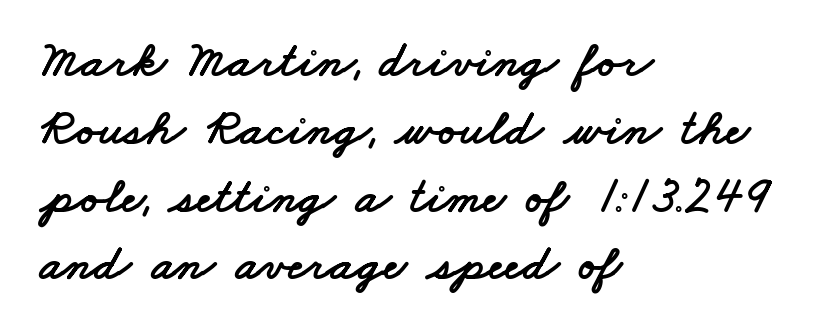
The typesetter chose a ragged-right arrangement here. You can tell from the bare stems that sans-serif type was used. Honestly, the letter spacing is just normal — you wouldn't notice it. In terms of leading, this rendering sits right in the middle. Spacing verdict: proportional, widths tailored to each character.
